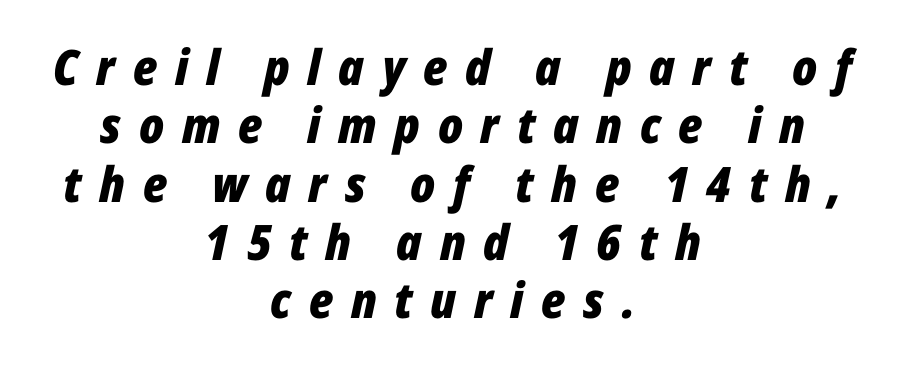
The image shows 49 px bold, condensed type, italic (leaning right); set centered, line spacing 1.19x, unusually wide letter spacing (+0.36 em), not underlined; low stroke contrast and a medium x-height.
